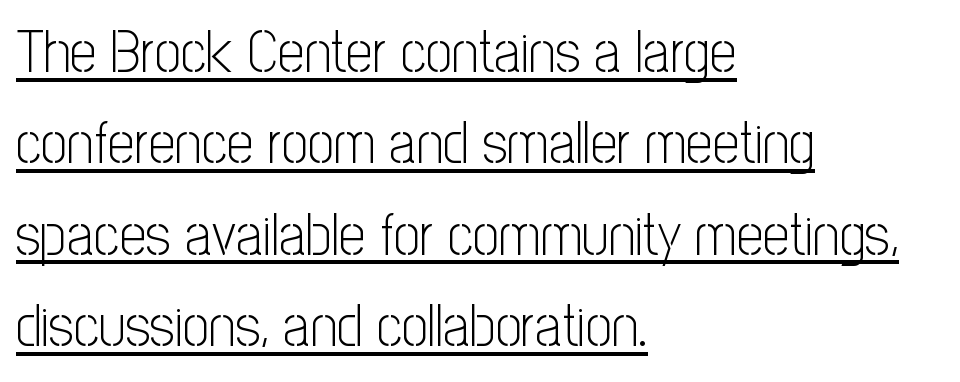
The image shows 59 px light, condensed sans-serif type, upright; set left-aligned, normal line spacing (1.55x), normal letter spacing, underlined; low stroke contrast and a medium x-height.
